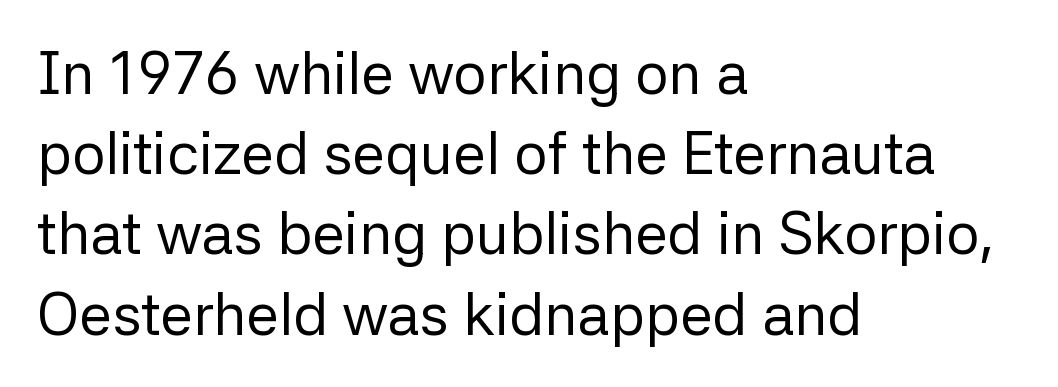
{"serif": "no", "italic": "no", "bold": "no", "weight": "regular", "width": "normal", "stroke_contrast": "low", "x_height": "medium", "monospaced": "no", "underline": "no", "align": "left", "line_spacing": "normal", "line_spacing_ratio": 1.36, "letter_spacing": "normal", "letter_spacing_em": 0.0, "glyph_px": 59}
